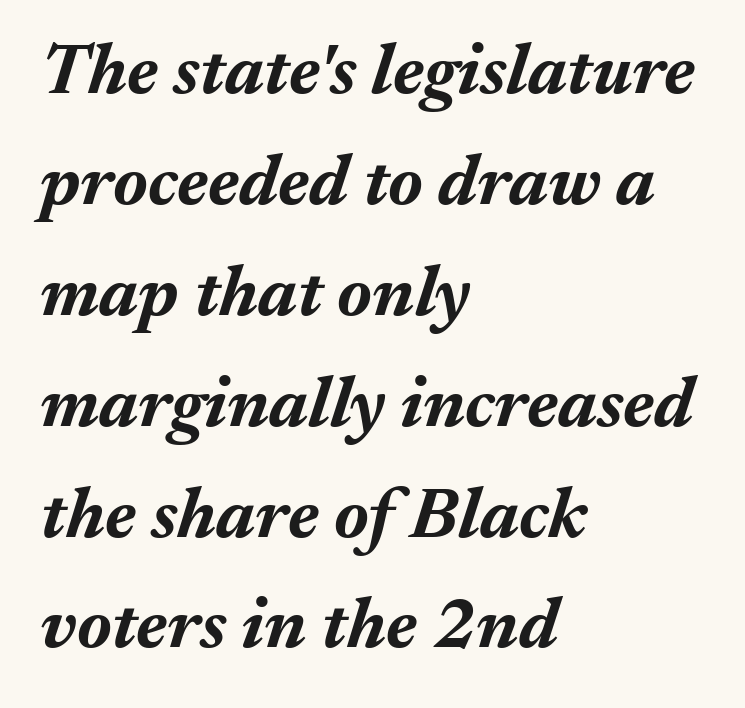
Q: Is the text bold? A: Yes.
Q: Is the text italic (slanted)? A: Yes, it leans right by about 17 degrees.
Q: Is the text underlined? A: No.
Q: How is the paragraph aligned? A: Left-aligned.
Q: Is the spacing between letters normal or unusually wide? A: Normal.
Q: Is the spacing between lines tight, normal or loose? A: Normal.
Q: Width (condensed, normal, or wide)? A: Normal.
Q: Stroke contrast? A: Medium.
Q: x-height? A: Medium.
Q: Monospaced? A: No.
